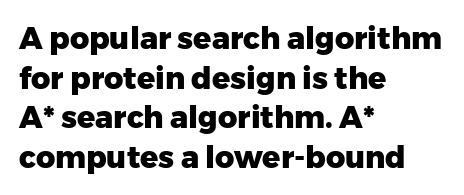
Q: Is the text bold? A: Yes.
Q: Is the text italic (slanted)? A: No, it is upright.
Q: Is the typeface a serif or a sans-serif typeface? A: Sans-serif.
Q: Is the text underlined? A: No.
Q: How is the paragraph aligned? A: Left-aligned.
Q: Is the spacing between letters normal or unusually wide? A: Normal.
Q: Is the spacing between lines tight, normal or loose? A: Normal.
Q: Width (condensed, normal, or wide)? A: Normal.
Q: Stroke contrast? A: Low.
Q: x-height? A: Medium.
Q: Monospaced? A: No.
